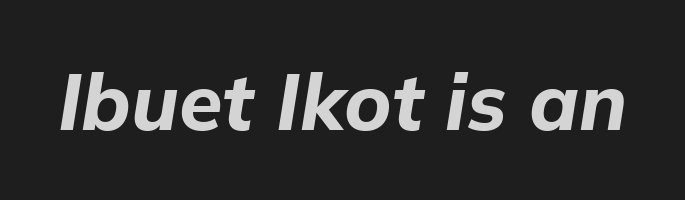
Q: Is the text bold? A: Yes.
Q: Is the text italic (slanted)? A: Yes, it leans right by about 9 degrees.
Q: Is the text underlined? A: No.
Q: Is the spacing between letters normal or unusually wide? A: Normal.
Q: Width (condensed, normal, or wide)? A: Normal.
Q: Stroke contrast? A: Low.
Q: x-height? A: Medium.
Q: Monospaced? A: No.
